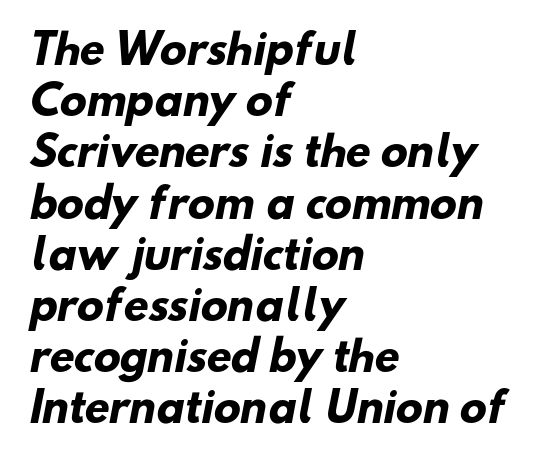
The image shows 40 px heavy sans-serif type; set left-aligned, normal line spacing (1.28x), normal letter spacing, not underlined; low stroke contrast and a small x-height.
